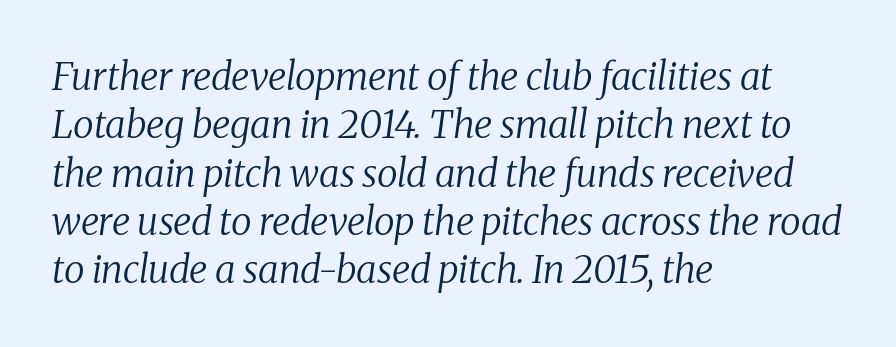
{"serif": "yes", "italic": "yes", "lean": "right", "slant_degrees": 8, "bold": "no", "weight": "regular", "width": "normal", "stroke_contrast": "medium", "x_height": "medium", "monospaced": "no", "underline": "no", "align": "left", "line_spacing": "normal", "line_spacing_ratio": 1.27, "letter_spacing": "normal", "letter_spacing_em": 0.0, "glyph_px": 38}
